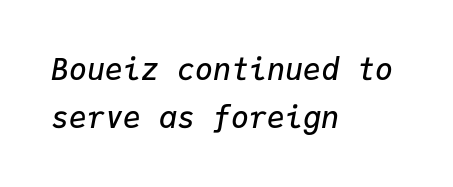
{"italic": "yes", "lean": "right", "slant_degrees": 9, "bold": "semi", "weight": "semibold", "width": "normal", "stroke_contrast": "low", "x_height": "medium", "monospaced": "yes", "underline": "no", "align": "left", "line_spacing": "normal", "line_spacing_ratio": 1.61, "letter_spacing": "normal", "letter_spacing_em": 0.0, "glyph_px": 30}
